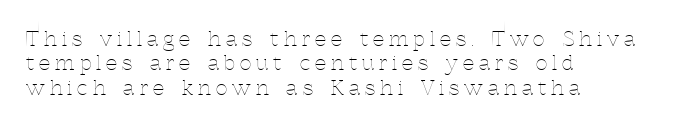
All the whitespace from short lines collects on the right. Tracking value appears strongly positive — letters spread wide. Underlining? Definitely not there. Ordinary non-slanted type is in use. Stroke thickness stays within the range of a standard reading face or lighter.
